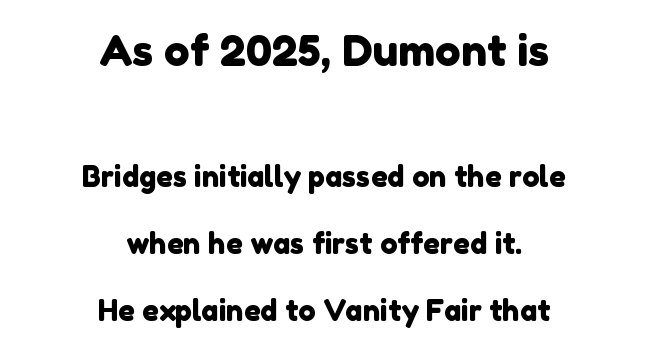
{"serif": "no", "width": "normal", "stroke_contrast": "low", "x_height": "medium", "monospaced": "no", "underline": "no", "align": "center", "line_spacing": "loose", "line_spacing_ratio": 2.31, "letter_spacing": "normal", "letter_spacing_em": 0.0, "larger_block": "first", "size_ratio": 1.48, "glyph_px": 43}
